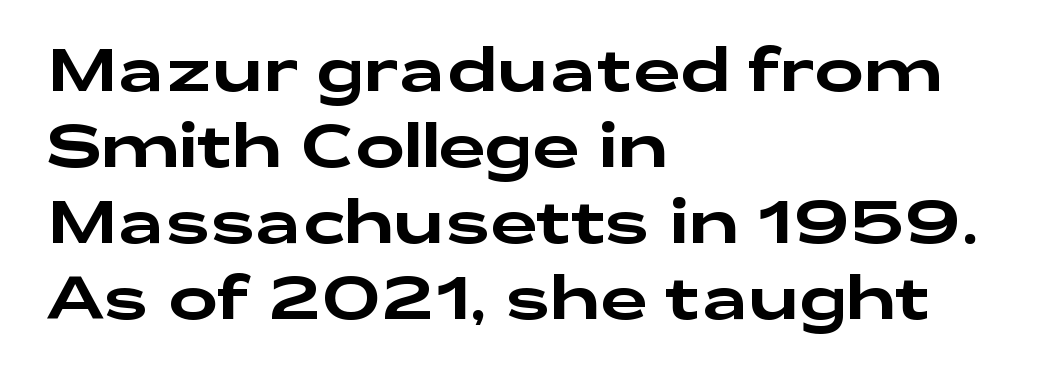
{"serif": "no", "italic": "no", "width": "wide", "stroke_contrast": "low", "x_height": "medium", "monospaced": "no", "underline": "no", "align": "left", "line_spacing": "normal", "line_spacing_ratio": 1.29, "letter_spacing": "normal", "letter_spacing_em": 0.0, "glyph_px": 59}
